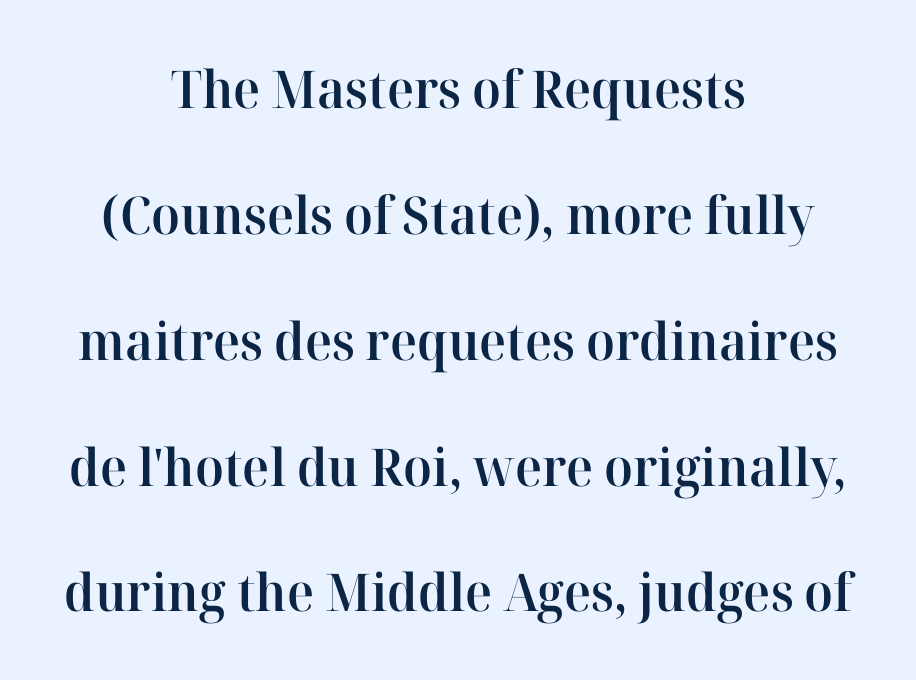
Compared with an ordinary text face, these strokes are moderately heavier — a semibold. Check where the strokes stop: tiny serifs finish them off. Caption: standard tracking, unaltered. The gap between lines stays unmarked. Which margin do the lines hug? Neither — every line sits in the middle.
